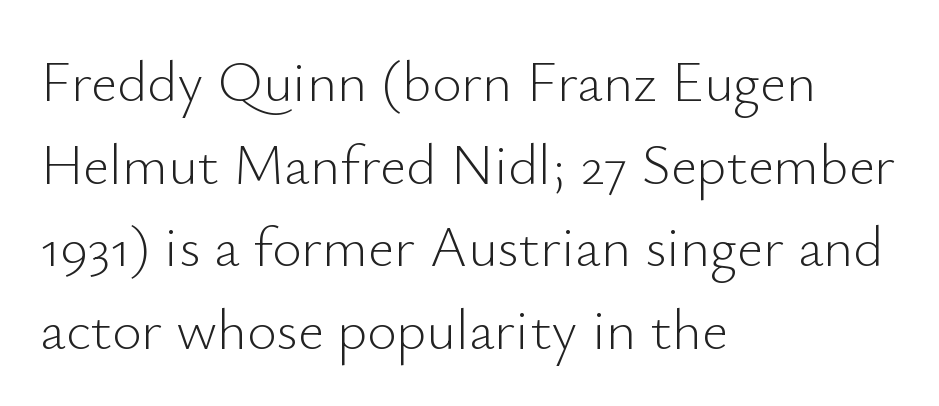
Q: Is the text bold? A: No.
Q: Is the text italic (slanted)? A: No, it is upright.
Q: Is the typeface a serif or a sans-serif typeface? A: Sans-serif.
Q: Is the text underlined? A: No.
Q: How is the paragraph aligned? A: Left-aligned.
Q: Is the spacing between letters normal or unusually wide? A: Normal.
Q: Is the spacing between lines tight, normal or loose? A: Normal.
Q: Width (condensed, normal, or wide)? A: Normal.
Q: Stroke contrast? A: Low.
Q: x-height? A: Small.
Q: Monospaced? A: No.
